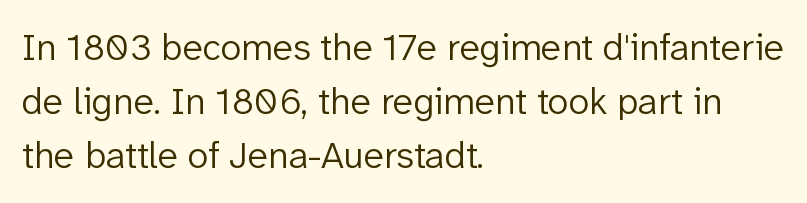
Q: Is the text bold? A: No.
Q: Is the text italic (slanted)? A: No, it is upright.
Q: Is the typeface a serif or a sans-serif typeface? A: Sans-serif.
Q: Is the text underlined? A: No.
Q: How is the paragraph aligned? A: Left-aligned.
Q: Is the spacing between letters normal or unusually wide? A: Normal.
Q: Is the spacing between lines tight, normal or loose? A: Normal.
Q: Width (condensed, normal, or wide)? A: Normal.
Q: Stroke contrast? A: Low.
Q: x-height? A: Medium.
Q: Monospaced? A: No.
